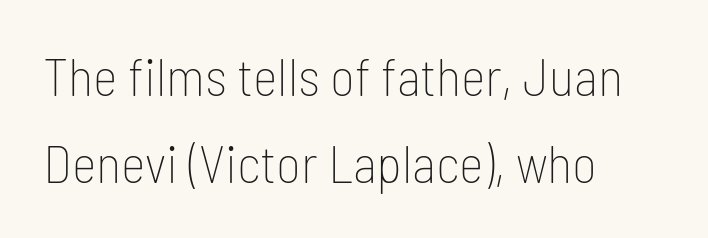
Q: Is the text bold? A: No.
Q: Is the text italic (slanted)? A: No, it is upright.
Q: Is the typeface a serif or a sans-serif typeface? A: Sans-serif.
Q: Is the text underlined? A: No.
Q: How is the paragraph aligned? A: Left-aligned.
Q: Is the spacing between letters normal or unusually wide? A: Normal.
Q: Is the spacing between lines tight, normal or loose? A: Normal.
Q: Width (condensed, normal, or wide)? A: Condensed.
Q: Stroke contrast? A: Low.
Q: x-height? A: Medium.
Q: Monospaced? A: No.
